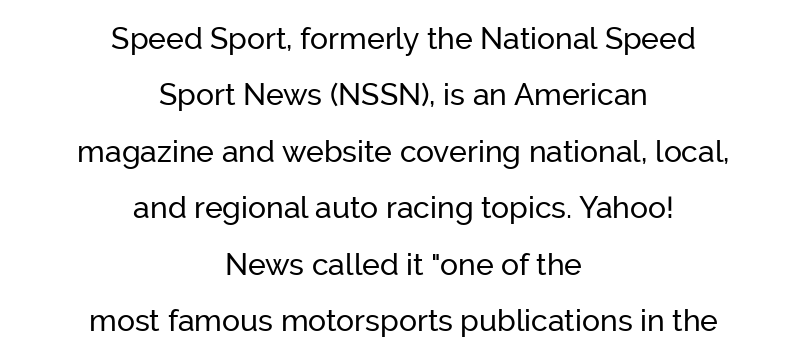
Q: Is the text italic (slanted)? A: No, it is upright.
Q: Is the typeface a serif or a sans-serif typeface? A: Sans-serif.
Q: Is the text underlined? A: No.
Q: How is the paragraph aligned? A: Centered.
Q: Is the spacing between letters normal or unusually wide? A: Normal.
Q: Width (condensed, normal, or wide)? A: Normal.
Q: Stroke contrast? A: Low.
Q: x-height? A: Medium.
Q: Monospaced? A: No.
